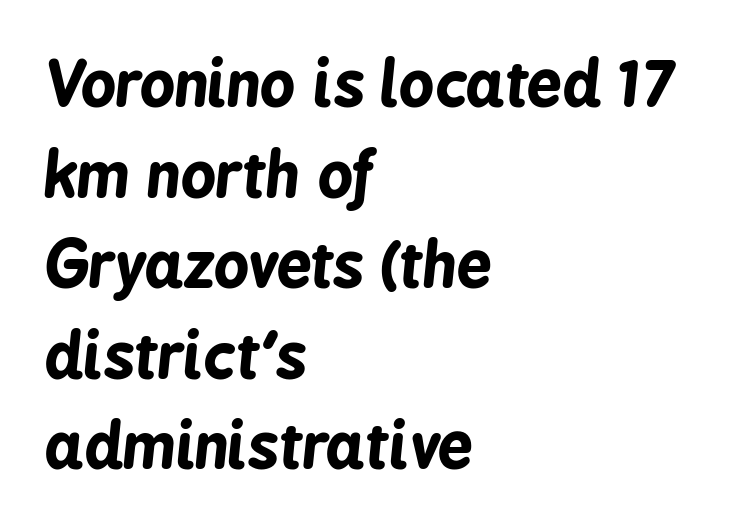
The lines are quadded left. Compared with typical paragraphs, the rows here are spaced about the same. A typesetter would mark this as italic. In terms of weight, the rendering is a true, heavy bold.
